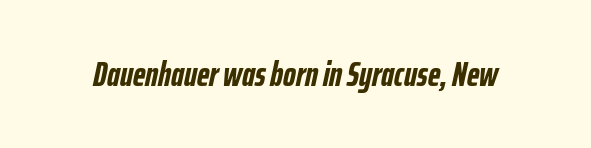
The image shows 35 px semibold, condensed type, italic (leaning right); set normal letter spacing, not underlined; low stroke contrast and a medium x-height.
